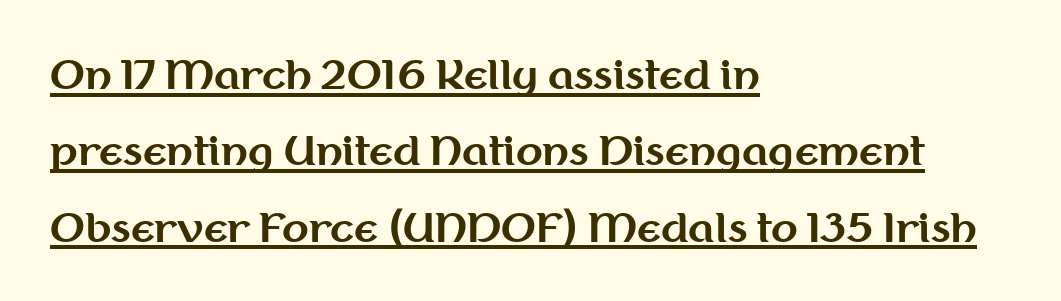
{"serif": "no", "italic": "no", "bold": "yes", "weight": "bold", "width": "normal", "stroke_contrast": "medium", "x_height": "medium", "monospaced": "no", "underline": "yes", "align": "left", "line_spacing": "loose", "line_spacing_ratio": 1.96, "letter_spacing": "normal", "letter_spacing_em": 0.0, "glyph_px": 39}
